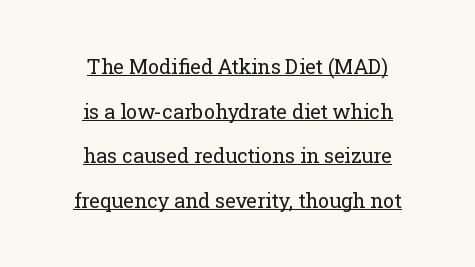
The image shows 20 px text type, upright; set centered, loose line spacing (2.23x), normal letter spacing, underlined.
